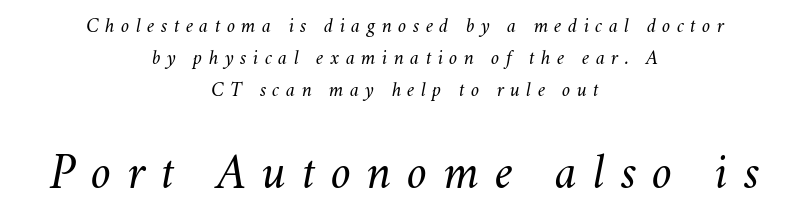
The image shows 49 px regular-weight type, italic (leaning right); set centered, normal line spacing (1.6x), unusually wide letter spacing (+0.32 em), not underlined; the second (bottom) block is 2.45x larger; medium stroke contrast and a small x-height.
